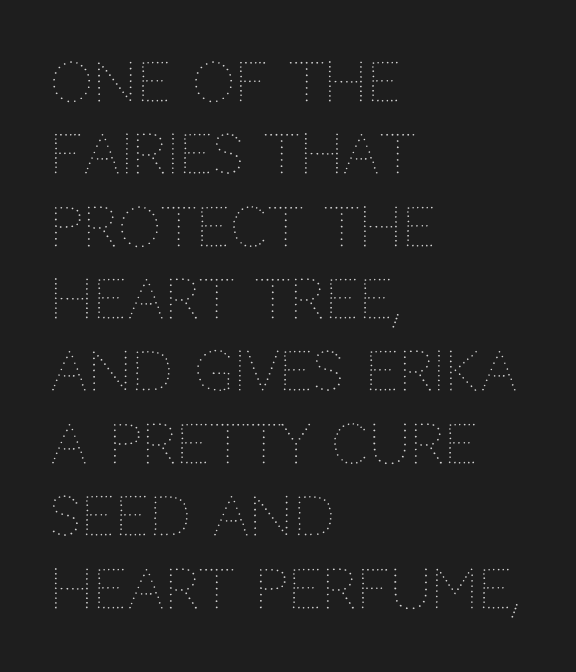
The image shows 54 px thin type, upright; set left-aligned, normal line spacing (1.34x), normal letter spacing, not underlined; medium stroke contrast and a large x-height.
